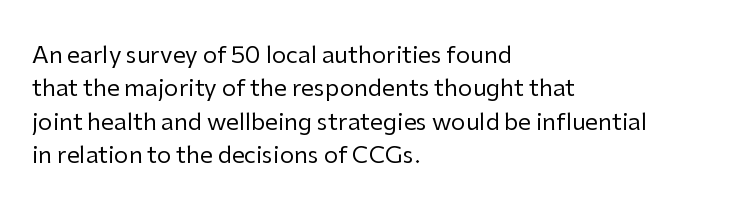
Q: Is the text bold? A: No.
Q: Is the text italic (slanted)? A: No, it is upright.
Q: Is the text underlined? A: No.
Q: How is the paragraph aligned? A: Left-aligned.
Q: Is the spacing between letters normal or unusually wide? A: Normal.
Q: Is the spacing between lines tight, normal or loose? A: Normal.
